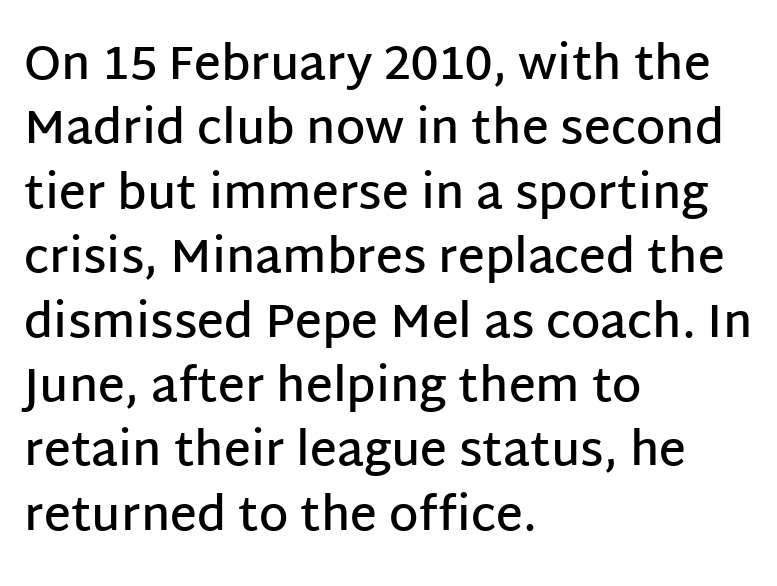
Note the varied advance widths — an 'i' is clearly narrower than an 'm'. Unlike a traditional serif, this face leaves its strokes unadorned. The glyphs have the mass of a demibold cut, below bold. Casual observation: everything's shoved over to the left. The specimen reads as upright at a glance. The baseline area is clear.
